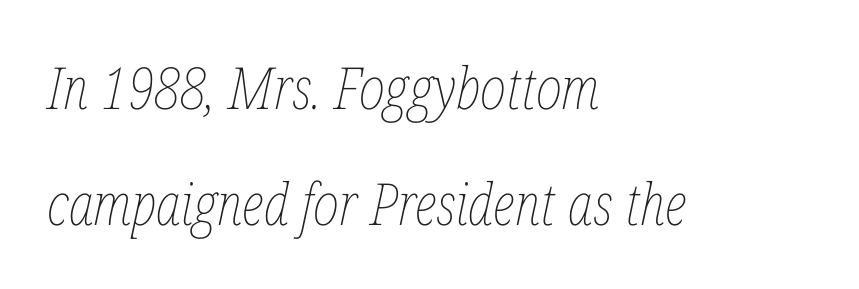
The image shows 58 px thin, condensed type, italic (leaning right); set left-aligned, loose line spacing (2.0x), normal letter spacing, not underlined; low stroke contrast and a medium x-height.
